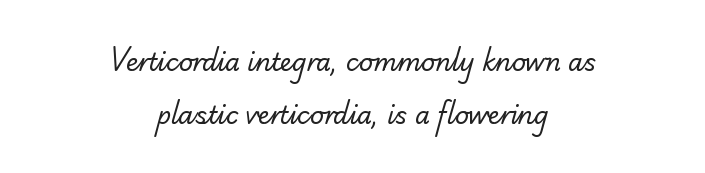
The lines are quadded center. This sample trades compactness for vertical openness between lines. Heaviness? Minimal to ordinary, like unemphasized prose. Tracking here is standard; glyphs follow each other at the usual distance.
